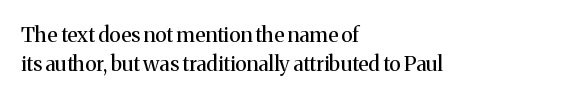
Q: Is the text bold? A: No.
Q: Is the text italic (slanted)? A: No, it is upright.
Q: Is the text underlined? A: No.
Q: How is the paragraph aligned? A: Left-aligned.
Q: Is the spacing between letters normal or unusually wide? A: Normal.
Q: Is the spacing between lines tight, normal or loose? A: Normal.
